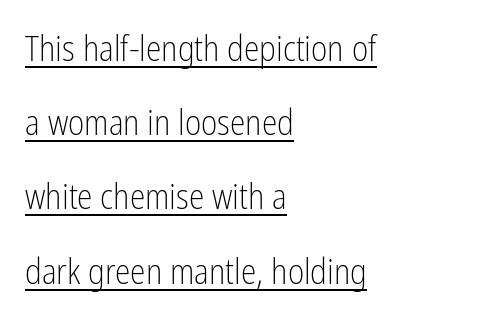
{"serif": "no", "italic": "no", "bold": "no", "weight": "light", "width": "condensed", "stroke_contrast": "low", "x_height": "medium", "monospaced": "no", "underline": "yes", "align": "left", "line_spacing": "loose", "line_spacing_ratio": 2.12, "letter_spacing": "normal", "letter_spacing_em": 0.0, "glyph_px": 35}
